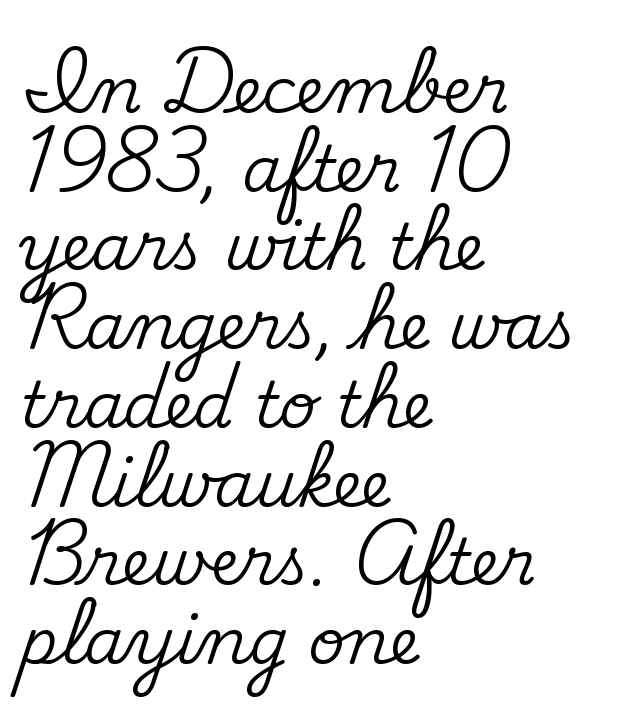
The image shows 64 px text type; set left-aligned, line spacing 1.23x, normal letter spacing, not underlined; medium stroke contrast and a small x-height.
